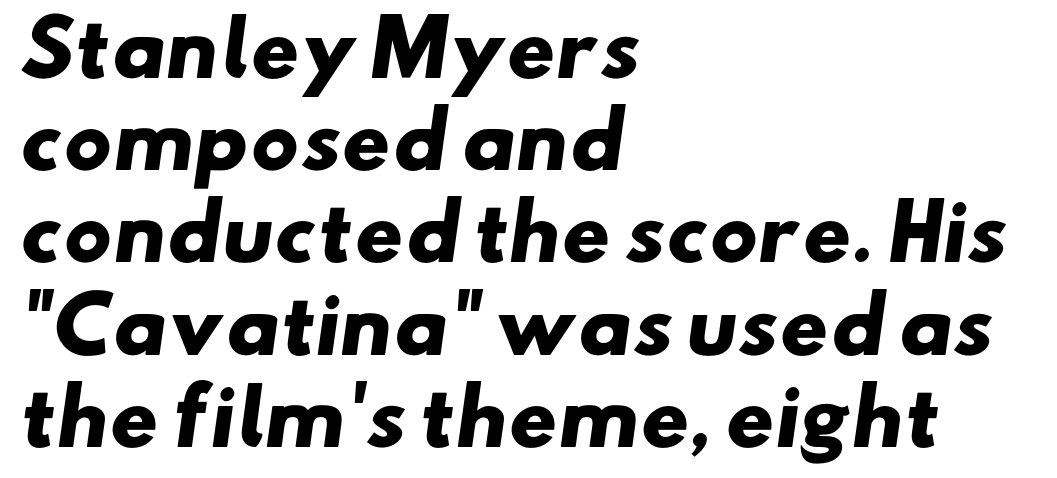
{"serif": "no", "bold": "yes", "weight": "heavy", "width": "wide", "stroke_contrast": "low", "x_height": "small", "monospaced": "no", "underline": "no", "align": "left", "line_spacing_ratio": 1.23, "letter_spacing": "normal", "letter_spacing_em": 0.0, "glyph_px": 75}
